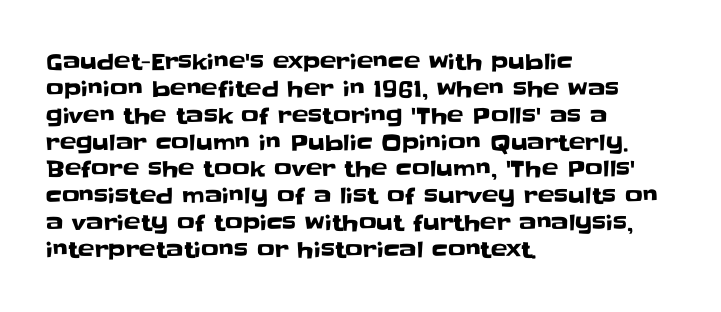
The image shows 22 px text type, upright; set left-aligned, line spacing 1.22x, normal letter spacing, not underlined.
